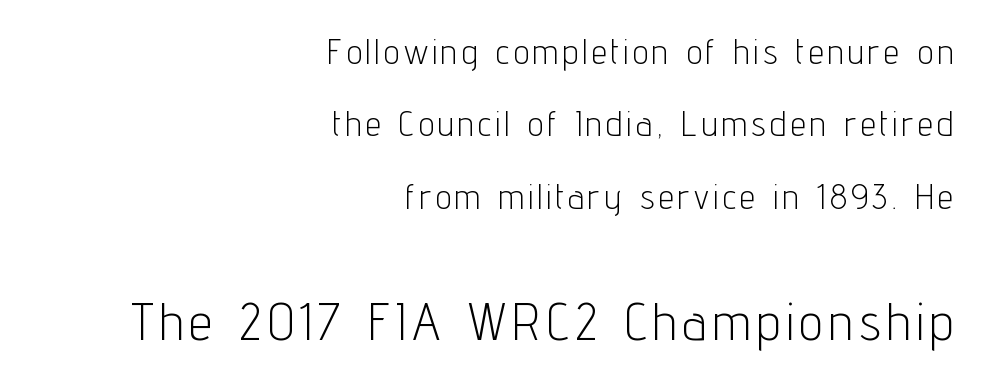
{"serif": "no", "italic": "no", "bold": "no", "weight": "light", "width": "condensed", "stroke_contrast": "low", "x_height": "medium", "monospaced": "no", "underline": "no", "align": "right", "line_spacing": "loose", "line_spacing_ratio": 2.07, "larger_block": "second", "size_ratio": 1.49, "glyph_px": 52}
